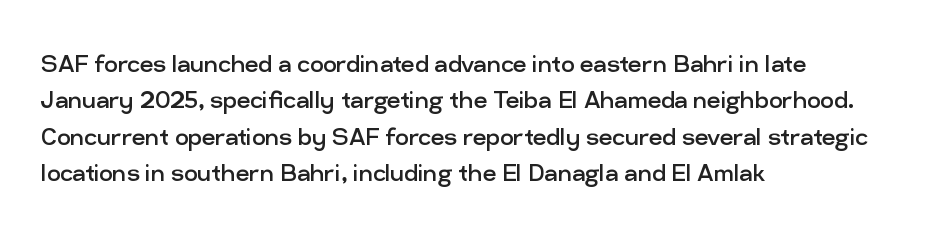
Do the characters align in a grid? No, the font is proportional. Do the letters lean? They stand straight. Alignment: flush left. Glyph-to-glyph distance matches everyday printed text. The passage shown is typeset with a sans-serif family.
